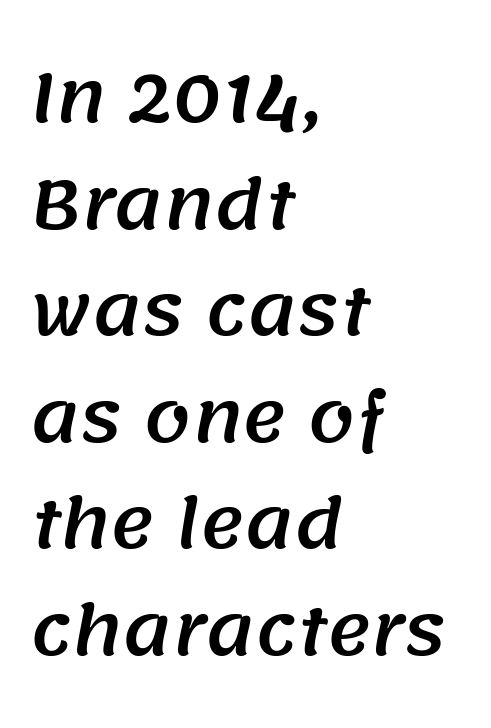
A typesetter would call this proportional, since set widths differ per character. This sample keeps an unexceptional amount of space between lines. In CSS terms this would be text-align: left. Underlining? Definitely not there.
